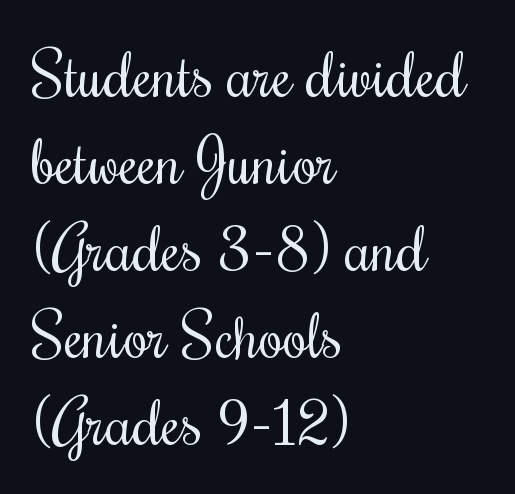
{"bold": "no", "weight": "regular", "width": "condensed", "stroke_contrast": "medium", "x_height": "small", "monospaced": "no", "underline": "no", "align": "left", "line_spacing": "normal", "line_spacing_ratio": 1.38, "letter_spacing": "normal", "letter_spacing_em": 0.0, "glyph_px": 63}
